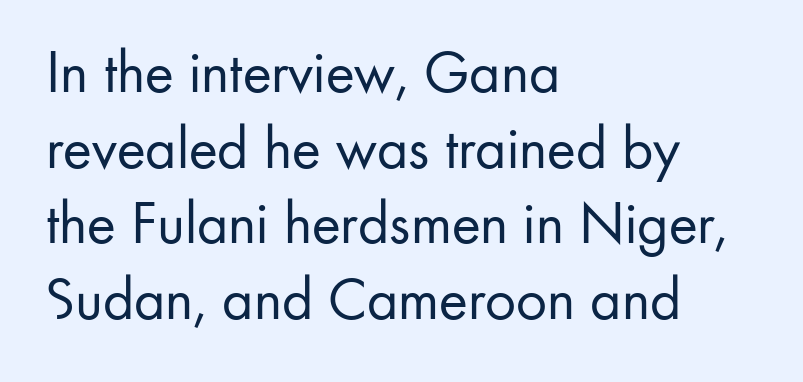
{"serif": "no", "italic": "no", "bold": "no", "weight": "regular", "width": "normal", "stroke_contrast": "low", "x_height": "small", "monospaced": "no", "underline": "no", "align": "left", "line_spacing_ratio": 1.24, "letter_spacing": "normal", "letter_spacing_em": 0.0, "glyph_px": 61}
